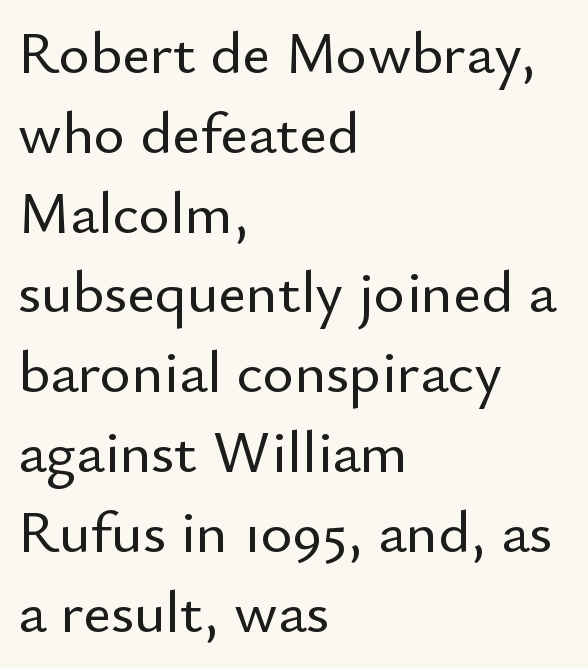
{"serif": "no", "italic": "no", "width": "normal", "stroke_contrast": "low", "x_height": "small", "monospaced": "no", "underline": "no", "align": "left", "line_spacing": "normal", "line_spacing_ratio": 1.33, "letter_spacing": "normal", "letter_spacing_em": 0.0, "glyph_px": 60}
